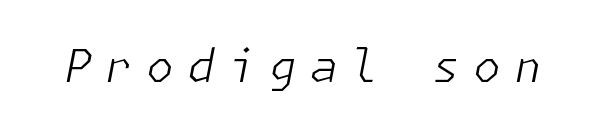
Q: Is the text bold? A: No.
Q: Is the text italic (slanted)? A: Yes, it leans right by about 11 degrees.
Q: Is the text underlined? A: No.
Q: Is the spacing between letters normal or unusually wide? A: Unusually wide.
Q: Width (condensed, normal, or wide)? A: Normal.
Q: Stroke contrast? A: Low.
Q: x-height? A: Medium.
